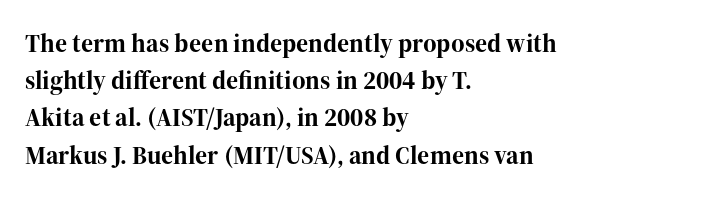
Notice how descenders clear the ascenders below comfortably — that's standard leading. Compared with an ordinary text face, these strokes are far heavier — a full bold. Compared with typical body copy, the letter spacing here is the same. Italic: no, the glyphs are upright roman. The rag falls on the right side of this text block. Descenders hang freely into open space.
